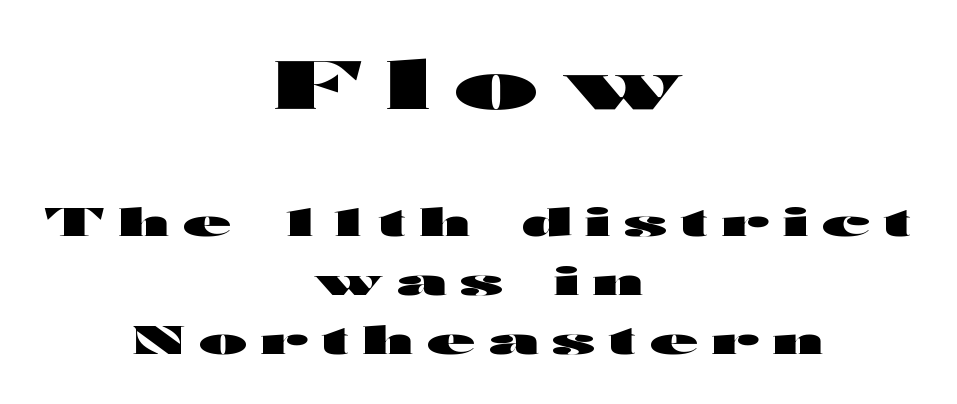
The image shows 68 px heavy, wide sans-serif type, upright; set centered, normal line spacing (1.52x), unusually wide letter spacing (+0.36 em), not underlined; the first (top) block is 1.74x larger; high stroke contrast and a medium x-height.
